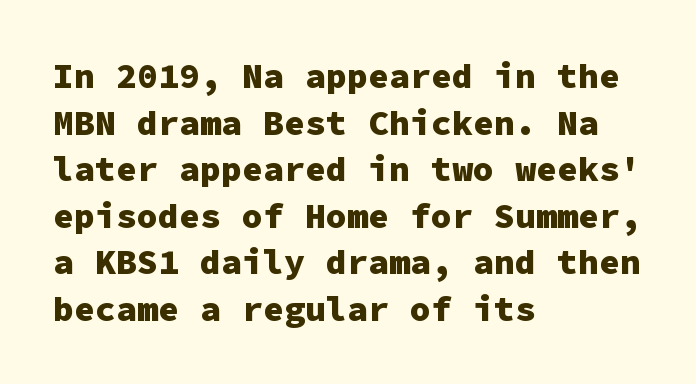
The image shows 35 px heavy sans-serif type, upright, monospaced; set left-aligned, normal line spacing (1.33x), normal letter spacing, not underlined; low stroke contrast and a medium x-height.
